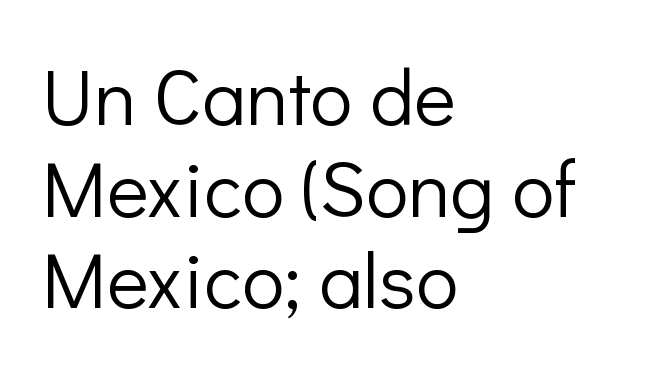
{"serif": "no", "italic": "no", "bold": "no", "weight": "light", "width": "normal", "stroke_contrast": "low", "x_height": "medium", "monospaced": "no", "underline": "no", "align": "left", "line_spacing_ratio": 1.16, "letter_spacing": "normal", "letter_spacing_em": 0.0, "glyph_px": 79}
